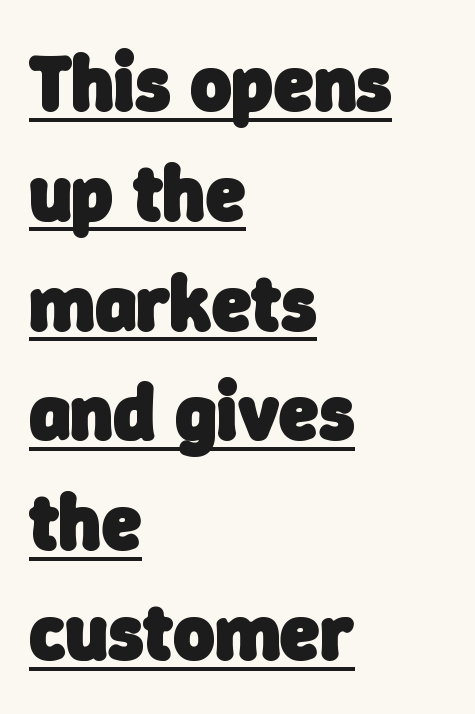
The image shows 79 px heavy sans-serif type; set left-aligned, normal line spacing (1.39x), normal letter spacing, underlined; low stroke contrast and a medium x-height.
